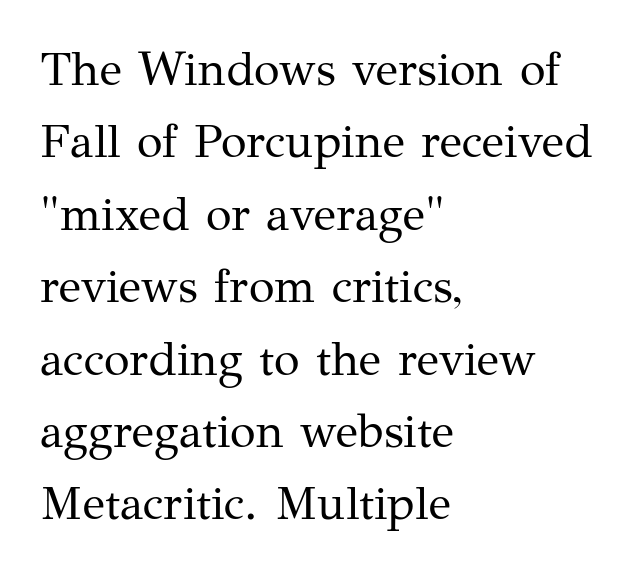
Does the copy run flush right? No — it runs flush left. The letters carry serifs — small finishing strokes at the ends of their stems. No letter is thick-stroked: the sample isn't bold. Tall strokes in this sample are plumb rather than angled.
